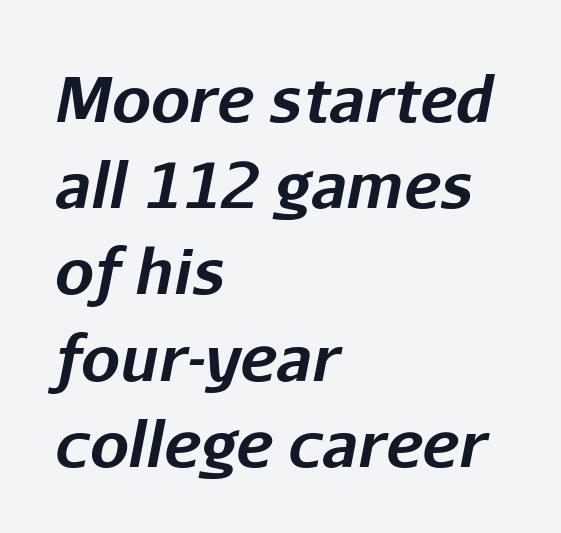
The image shows 62 px bold type, italic (leaning right); set left-aligned, normal line spacing (1.39x), normal letter spacing, not underlined; low stroke contrast and a medium x-height.
